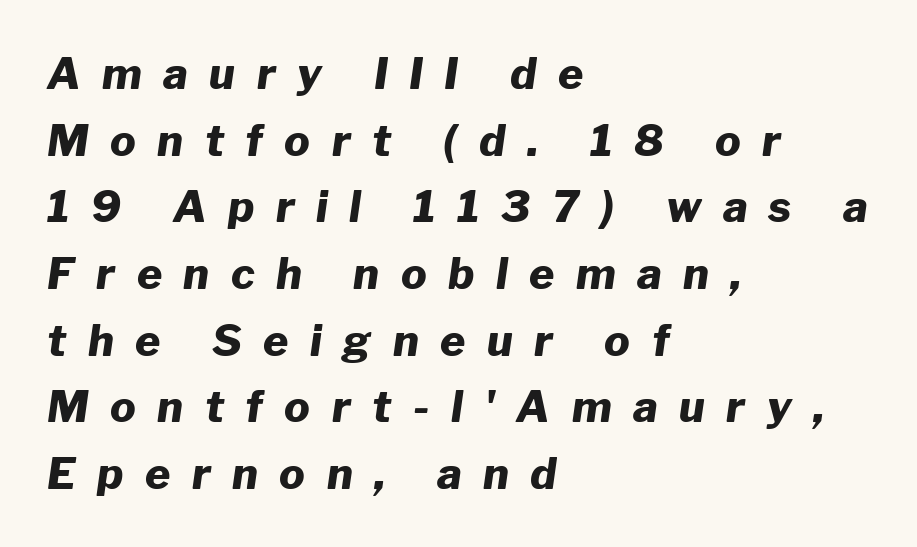
{"italic": "yes", "lean": "right", "slant_degrees": 8, "bold": "yes", "weight": "heavy", "width": "normal", "stroke_contrast": "low", "x_height": "medium", "monospaced": "no", "underline": "no", "align": "left", "line_spacing": "normal", "line_spacing_ratio": 1.55, "letter_spacing": "wide", "letter_spacing_em": 0.5, "glyph_px": 43}
